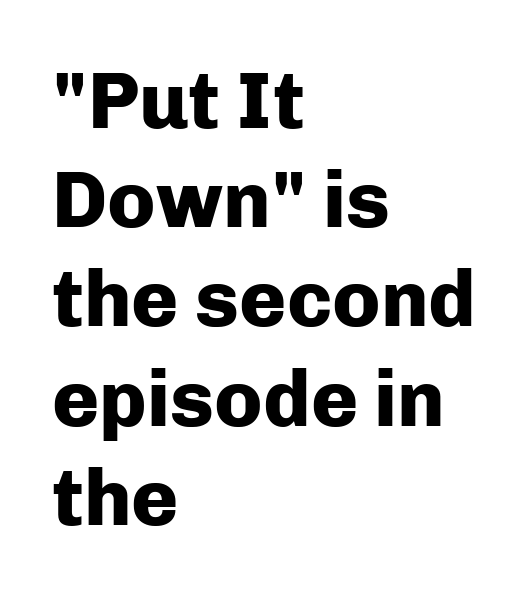
The image shows 80 px heavy sans-serif type, upright; set left-aligned, line spacing 1.24x, normal letter spacing, not underlined; low stroke contrast and a medium x-height.
